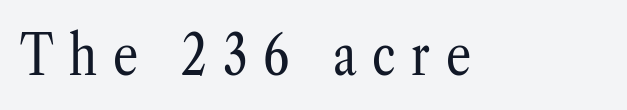
{"serif": "yes", "italic": "no", "bold": "no", "weight": "regular", "width": "condensed", "stroke_contrast": "low", "x_height": "medium", "monospaced": "no", "underline": "no", "letter_spacing": "wide", "letter_spacing_em": 0.28, "glyph_px": 56}
